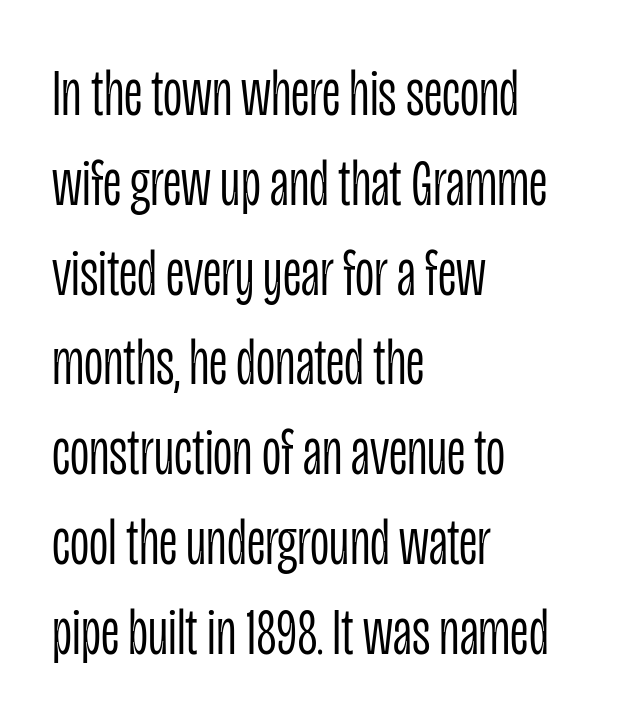
Q: Is the text bold? A: No.
Q: Is the text italic (slanted)? A: No, it is upright.
Q: Is the typeface a serif or a sans-serif typeface? A: Sans-serif.
Q: Is the text underlined? A: No.
Q: How is the paragraph aligned? A: Left-aligned.
Q: Is the spacing between letters normal or unusually wide? A: Normal.
Q: Is the spacing between lines tight, normal or loose? A: Normal.
Q: Width (condensed, normal, or wide)? A: Condensed.
Q: Stroke contrast? A: Low.
Q: x-height? A: Large.
Q: Monospaced? A: No.
